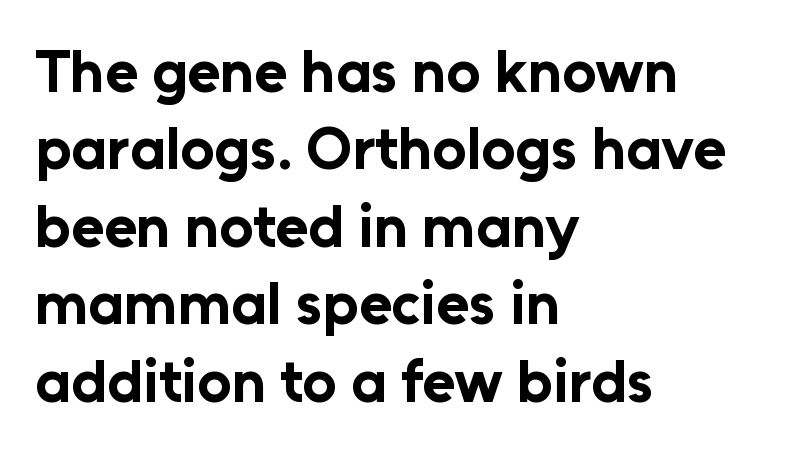
Q: Is the text bold? A: Yes.
Q: Is the text italic (slanted)? A: No, it is upright.
Q: Is the typeface a serif or a sans-serif typeface? A: Sans-serif.
Q: Is the text underlined? A: No.
Q: How is the paragraph aligned? A: Left-aligned.
Q: Is the spacing between letters normal or unusually wide? A: Normal.
Q: Is the spacing between lines tight, normal or loose? A: Normal.
Q: Width (condensed, normal, or wide)? A: Normal.
Q: Stroke contrast? A: Low.
Q: x-height? A: Medium.
Q: Monospaced? A: No.
